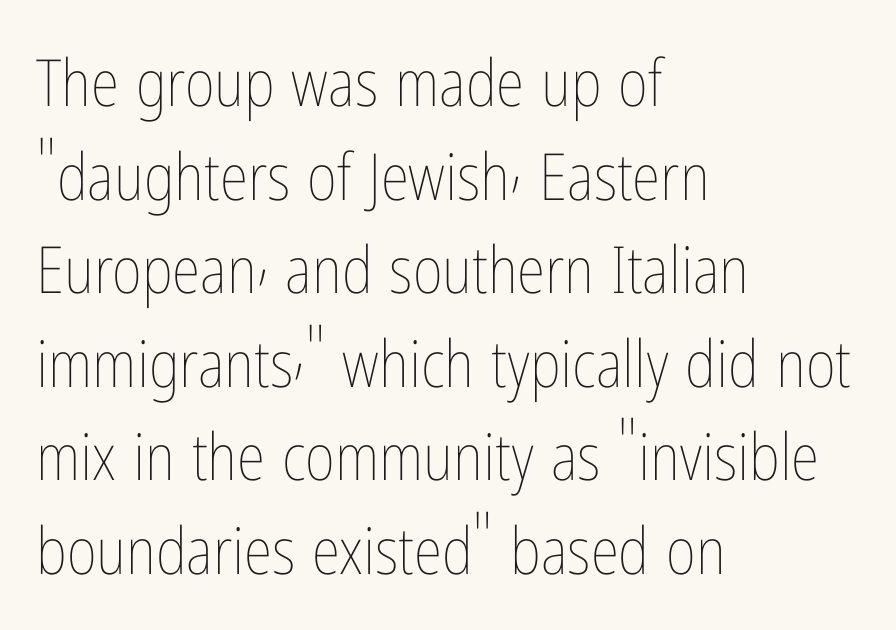
The type sits square on the baseline with zero lean. The text block is weighted toward the left margin, trailing off unevenly rightward. The space between consecutive lines is moderate. Each letter keeps its own natural width here, so spacing adapts to shape.
